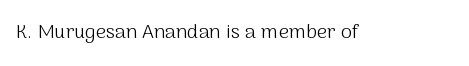
Posture: upright roman. Short note: letters normally spaced. The weight would be labelled regular, book, light, or lighter still. Lines of text with bare space underneath.
